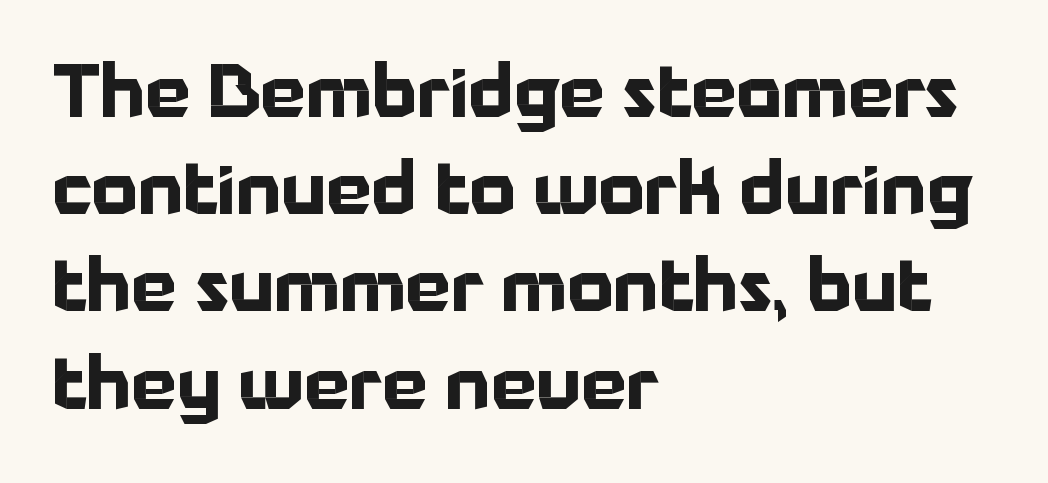
Q: Is the text bold? A: Yes.
Q: Is the text italic (slanted)? A: No, it is upright.
Q: Is the typeface a serif or a sans-serif typeface? A: Sans-serif.
Q: Is the text underlined? A: No.
Q: How is the paragraph aligned? A: Left-aligned.
Q: Is the spacing between letters normal or unusually wide? A: Normal.
Q: Is the spacing between lines tight, normal or loose? A: Normal.
Q: Width (condensed, normal, or wide)? A: Normal.
Q: Stroke contrast? A: Low.
Q: x-height? A: Medium.
Q: Monospaced? A: No.
